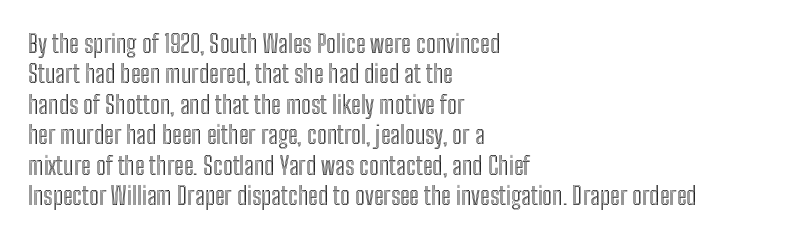
The typography opts for an upright posture over an oblique one. The letterforms sit shoulder to shoulder at normal distance. Compared with a centered layout, this one pins lines to the left instead. Descenders are the only things crossing below the line.
